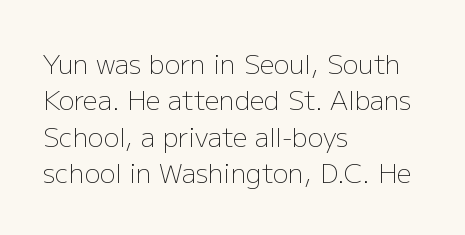
{"italic": "no", "bold": "no", "underline": "no", "align": "left", "line_spacing": "normal", "line_spacing_ratio": 1.4, "letter_spacing": "normal", "letter_spacing_em": 0.0, "glyph_px": 26}
